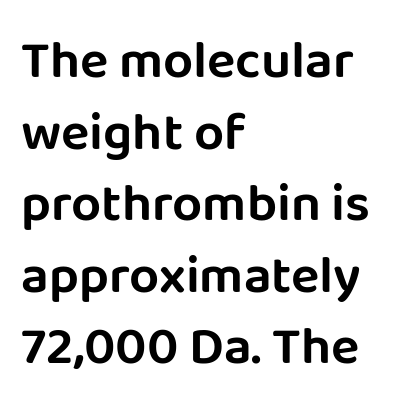
{"serif": "no", "italic": "no", "width": "normal", "stroke_contrast": "low", "x_height": "large", "monospaced": "no", "underline": "no", "align": "left", "line_spacing": "normal", "line_spacing_ratio": 1.35, "letter_spacing": "normal", "letter_spacing_em": 0.0, "glyph_px": 53}
